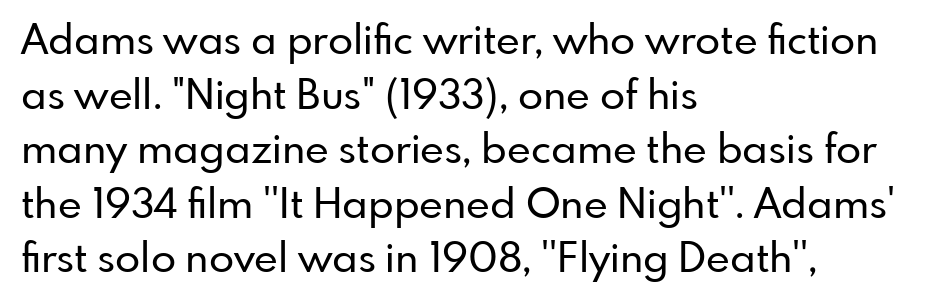
{"serif": "no", "italic": "no", "width": "normal", "stroke_contrast": "low", "x_height": "small", "monospaced": "no", "underline": "no", "align": "left", "line_spacing": "normal", "line_spacing_ratio": 1.33, "letter_spacing": "normal", "letter_spacing_em": 0.0, "glyph_px": 41}
